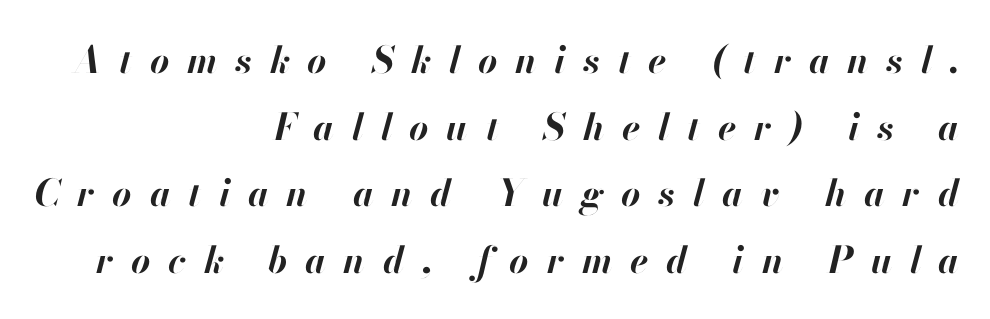
Q: Is the text bold? A: Yes.
Q: Is the text italic (slanted)? A: Yes, it leans right by about 13 degrees.
Q: Is the text underlined? A: No.
Q: How is the paragraph aligned? A: Right-aligned.
Q: Is the spacing between letters normal or unusually wide? A: Unusually wide.
Q: Width (condensed, normal, or wide)? A: Normal.
Q: Stroke contrast? A: High.
Q: x-height? A: Small.
Q: Monospaced? A: No.
